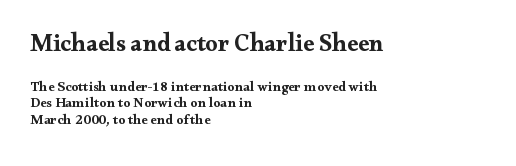
{"italic": "no", "bold": "yes", "underline": "no", "align": "left", "line_spacing_ratio": 1.19, "letter_spacing": "normal", "letter_spacing_em": 0.0, "larger_block": "first", "size_ratio": 1.71, "glyph_px": 24}
